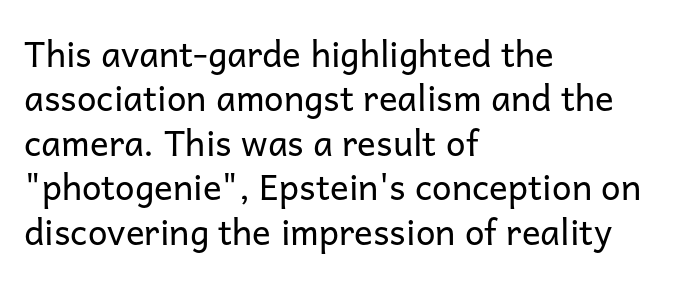
Here the designer chose a conventional face with non-uniform glyph widths. Letters rest on an invisible, unmarked baseline. Words appear dense and cohesive because spacing is normal. The glyphs in this specimen are sans serif.
